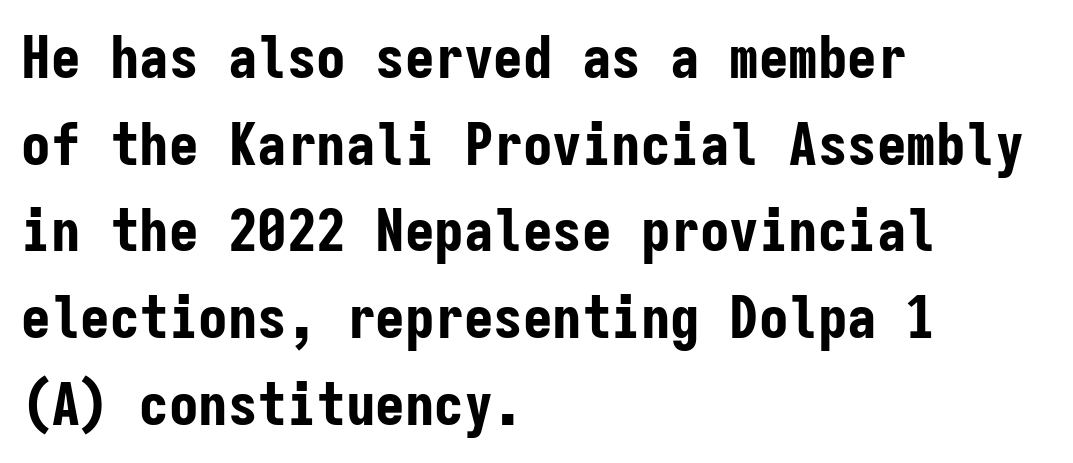
Q: Is the text bold? A: Yes.
Q: Is the text italic (slanted)? A: No, it is upright.
Q: Is the typeface a serif or a sans-serif typeface? A: Sans-serif.
Q: Is the text underlined? A: No.
Q: How is the paragraph aligned? A: Left-aligned.
Q: Is the spacing between letters normal or unusually wide? A: Normal.
Q: Is the spacing between lines tight, normal or loose? A: Normal.
Q: Width (condensed, normal, or wide)? A: Condensed.
Q: Stroke contrast? A: Low.
Q: x-height? A: Medium.
Q: Monospaced? A: Yes.
